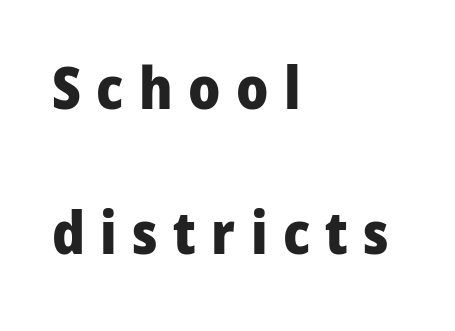
The image shows 59 px heavy sans-serif type, upright; set left-aligned, loose line spacing (2.45x), unusually wide letter spacing (+0.26 em), not underlined; low stroke contrast and a medium x-height.
